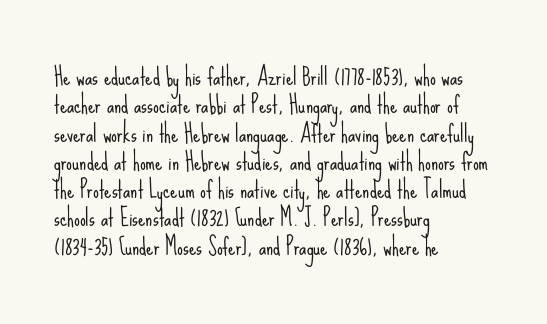
Nobody touched the tracking dial on this one. Visually the block forms a straight wall on the left and a jagged coastline on the right. Posture: upright roman. Beneath every word, the page is bare.
